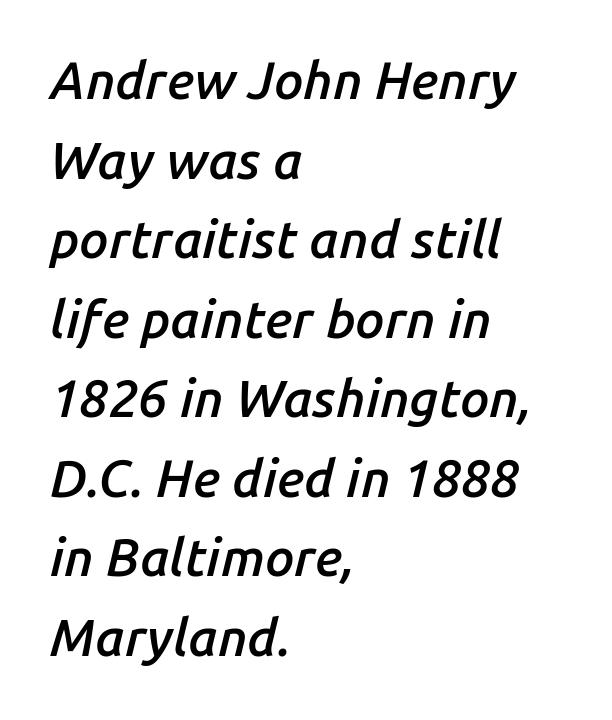
Looks like regular typesetting: each glyph gets only the width it needs. The vertical gap from one line to the next is medium. The letters are semibold — heavier than regular but short of a full bold. Yep, that's italic — everything's leaning. Teacher's note: observe the even left margin — that is flush-left alignment.
